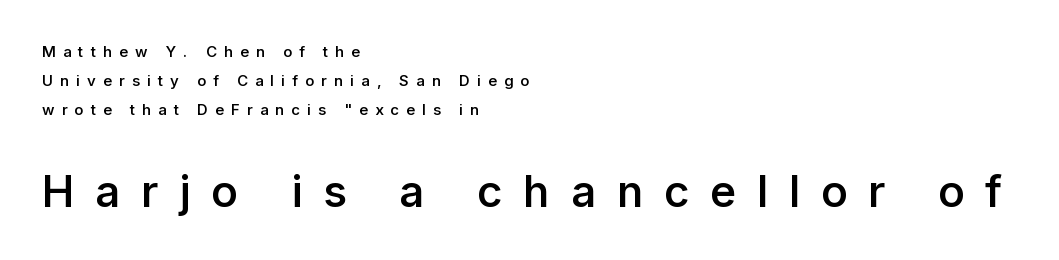
Q: Is the text bold? A: Semi-bold.
Q: Is the text italic (slanted)? A: No, it is upright.
Q: Is the typeface a serif or a sans-serif typeface? A: Sans-serif.
Q: Is the text underlined? A: No.
Q: How is the paragraph aligned? A: Left-aligned.
Q: Is the spacing between letters normal or unusually wide? A: Unusually wide.
Q: Is the spacing between lines tight, normal or loose? A: Loose.
Q: Which block of text is set in a larger size, the first (top) or the second (bottom)? A: The second (bottom) one.
Q: Width (condensed, normal, or wide)? A: Normal.
Q: Stroke contrast? A: Low.
Q: x-height? A: Medium.
Q: Monospaced? A: No.
